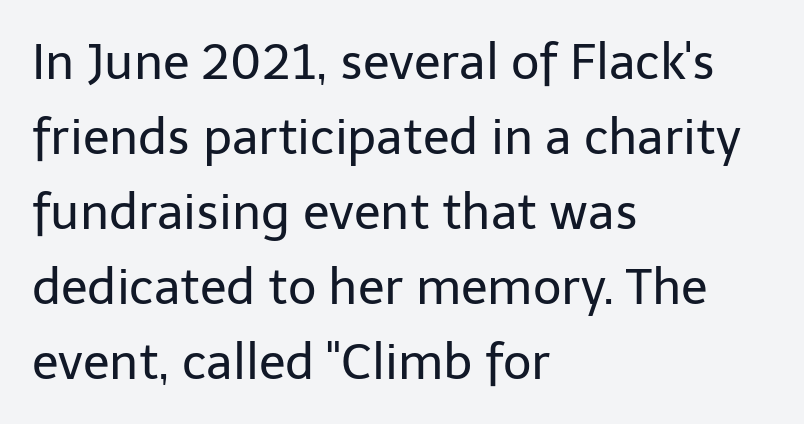
Decoration check: the copy has no underline. The weight tops out at a normal text grade. Short note: letters normally spaced. Posture: straight, roman, zero tilt.
